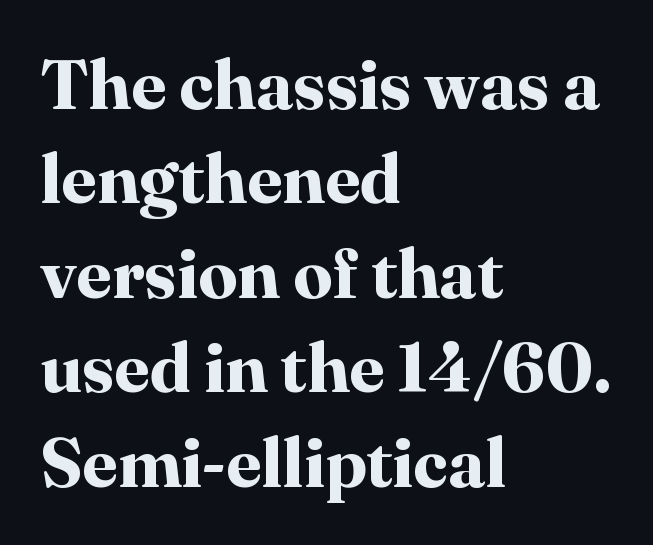
The image shows 70 px bold serif type, upright; set left-aligned, normal line spacing (1.35x), normal letter spacing, not underlined; high stroke contrast and a medium x-height.
